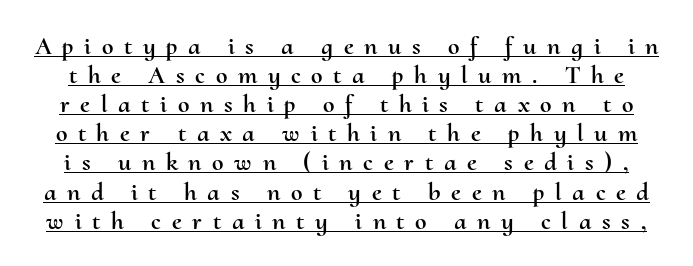
{"italic": "no", "underline": "yes", "line_spacing": "tight", "line_spacing_ratio": 1.12, "letter_spacing": "wide", "letter_spacing_em": 0.41, "glyph_px": 26}
